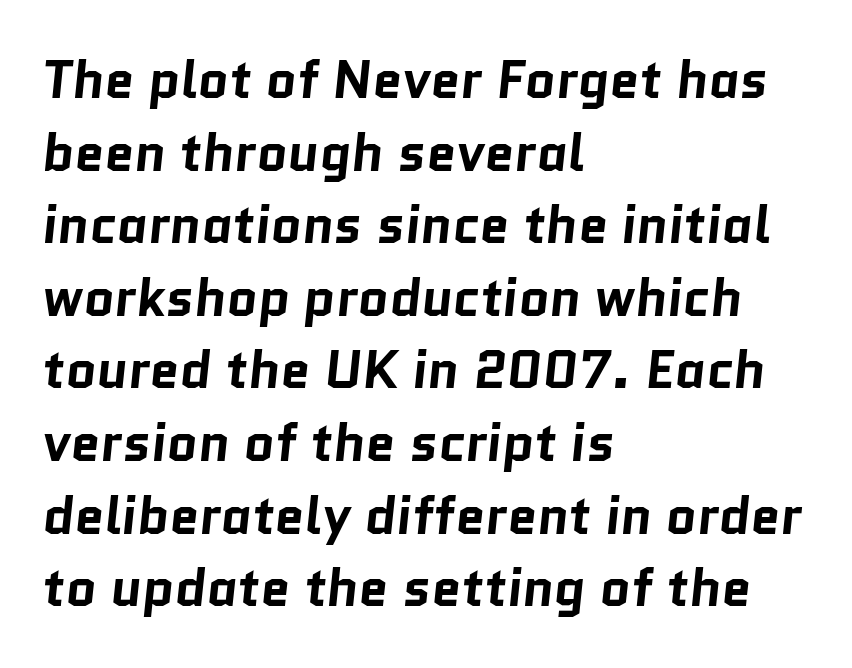
Q: Is the text bold? A: Yes.
Q: Is the typeface a serif or a sans-serif typeface? A: Sans-serif.
Q: Is the text underlined? A: No.
Q: How is the paragraph aligned? A: Left-aligned.
Q: Is the spacing between letters normal or unusually wide? A: Normal.
Q: Is the spacing between lines tight, normal or loose? A: Normal.
Q: Width (condensed, normal, or wide)? A: Normal.
Q: Stroke contrast? A: Low.
Q: x-height? A: Medium.
Q: Monospaced? A: No.
